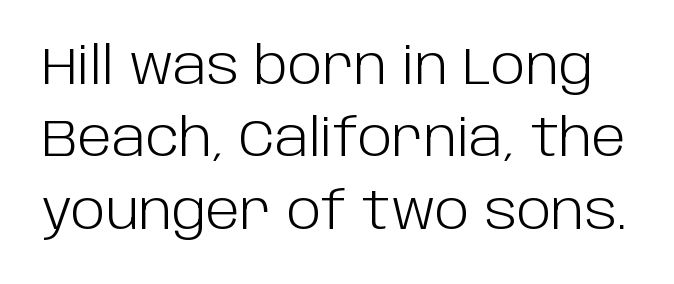
This is sans-serif lettering, the kind often seen on screens and signage. Varying glyph widths throughout — classic text-font behaviour. The typeface has the unassuming heft of standard copy or less. The tracking reads as untouched default to a designer's eye.
